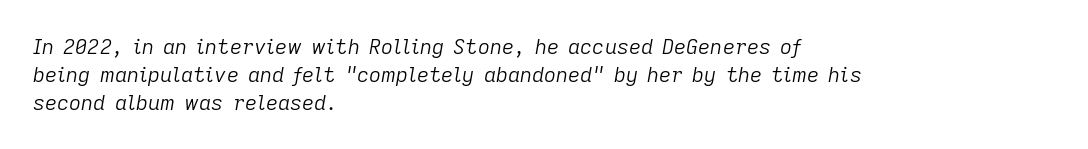
{"italic": "yes", "lean": "right", "slant_degrees": 9, "bold": "no", "underline": "no", "align": "left", "line_spacing": "normal", "line_spacing_ratio": 1.33, "letter_spacing": "normal", "letter_spacing_em": 0.0, "glyph_px": 21}
